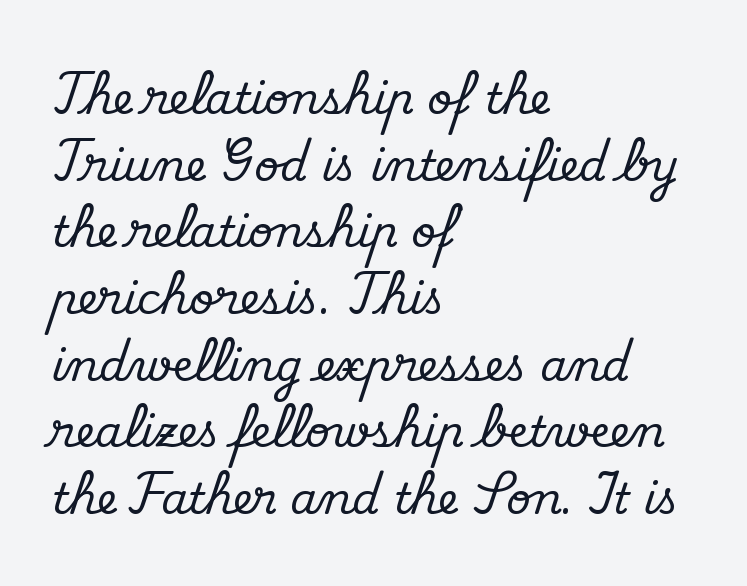
Q: Is the text italic (slanted)? A: Yes.
Q: Is the typeface a serif or a sans-serif typeface? A: Serif.
Q: Is the text underlined? A: No.
Q: How is the paragraph aligned? A: Left-aligned.
Q: Is the spacing between letters normal or unusually wide? A: Normal.
Q: Is the spacing between lines tight, normal or loose? A: Normal.
Q: Width (condensed, normal, or wide)? A: Normal.
Q: Stroke contrast? A: Medium.
Q: x-height? A: Small.
Q: Monospaced? A: No.
